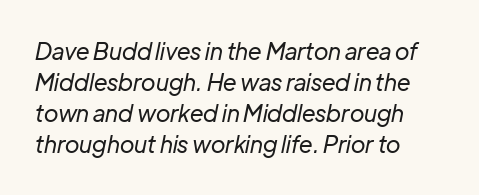
{"italic": "yes", "lean": "right", "slant_degrees": 12, "bold": "no", "underline": "no", "align": "left", "line_spacing": "normal", "line_spacing_ratio": 1.35, "letter_spacing": "normal", "letter_spacing_em": 0.0, "glyph_px": 23}
